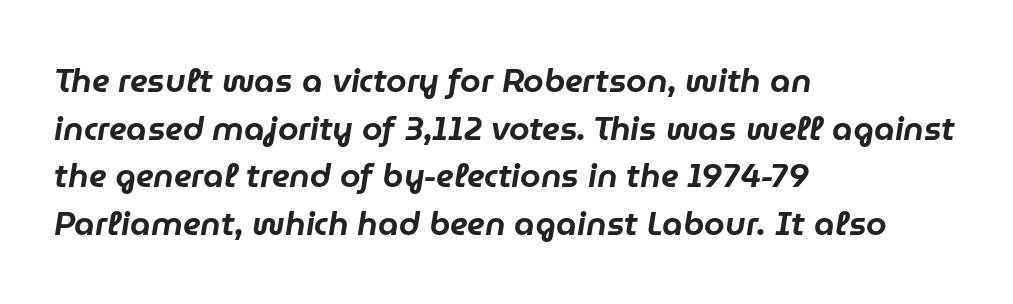
Q: Is the text italic (slanted)? A: Yes, it leans right by about 9 degrees.
Q: Is the text underlined? A: No.
Q: How is the paragraph aligned? A: Left-aligned.
Q: Is the spacing between letters normal or unusually wide? A: Normal.
Q: Is the spacing between lines tight, normal or loose? A: Normal.
Q: Width (condensed, normal, or wide)? A: Normal.
Q: Stroke contrast? A: Low.
Q: x-height? A: Medium.
Q: Monospaced? A: No.
